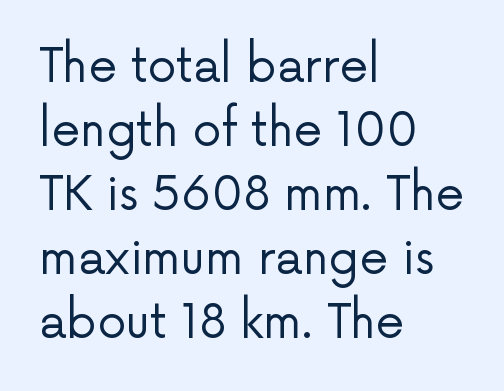
{"serif": "no", "italic": "no", "bold": "no", "weight": "regular", "width": "normal", "stroke_contrast": "low", "x_height": "medium", "monospaced": "no", "underline": "no", "align": "left", "line_spacing": "normal", "line_spacing_ratio": 1.39, "letter_spacing": "normal", "letter_spacing_em": 0.0, "glyph_px": 46}
